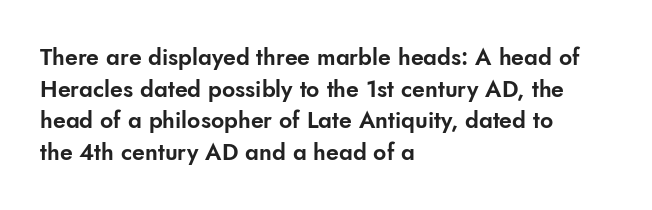
The image shows 23 px text type, upright; set left-aligned, normal line spacing (1.38x), normal letter spacing, not underlined.
